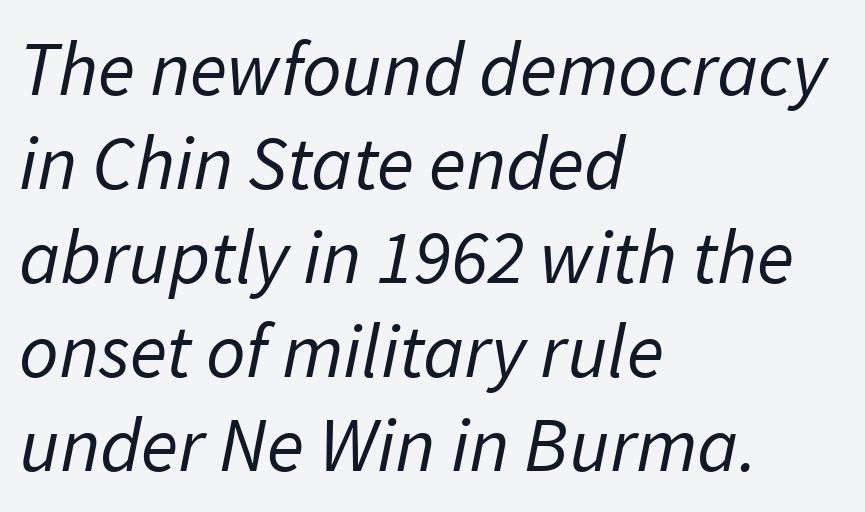
The image shows 77 px regular-weight sans-serif type; set left-aligned, line spacing 1.22x, normal letter spacing, not underlined; low stroke contrast and a medium x-height.
